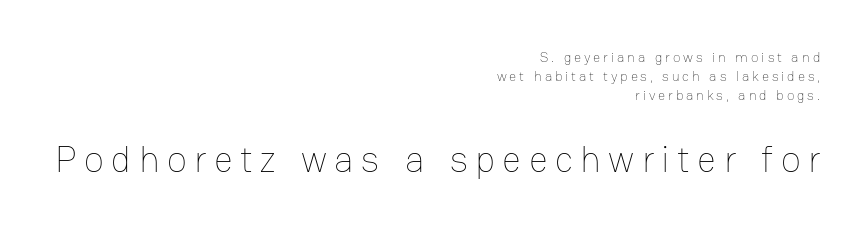
The image shows 37 px thin type, upright; set right-aligned, normal line spacing (1.36x), unusually wide letter spacing (+0.2 em), not underlined; the second (bottom) block is 2.64x larger; low stroke contrast and a medium x-height.
